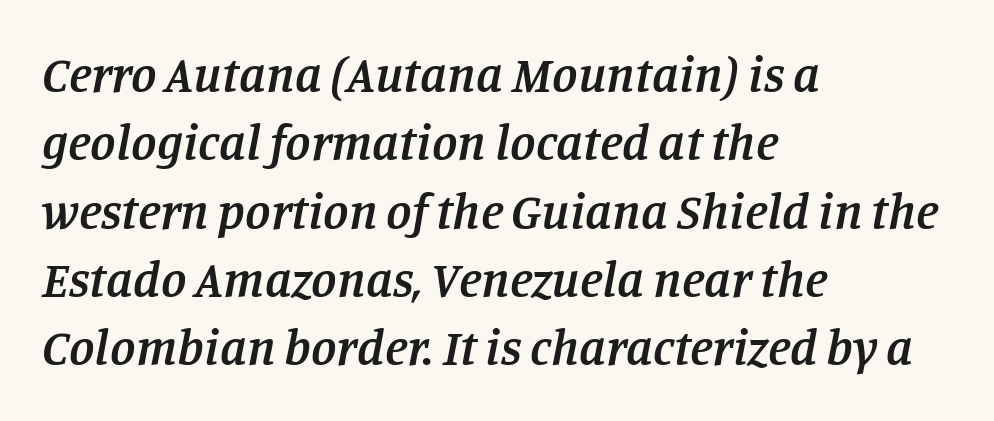
{"serif": "yes", "italic": "yes", "lean": "right", "slant_degrees": 11, "bold": "semi", "weight": "semibold", "width": "normal", "stroke_contrast": "low", "x_height": "large", "monospaced": "no", "underline": "no", "align": "left", "line_spacing": "normal", "line_spacing_ratio": 1.34, "letter_spacing": "normal", "letter_spacing_em": 0.0, "glyph_px": 51}
